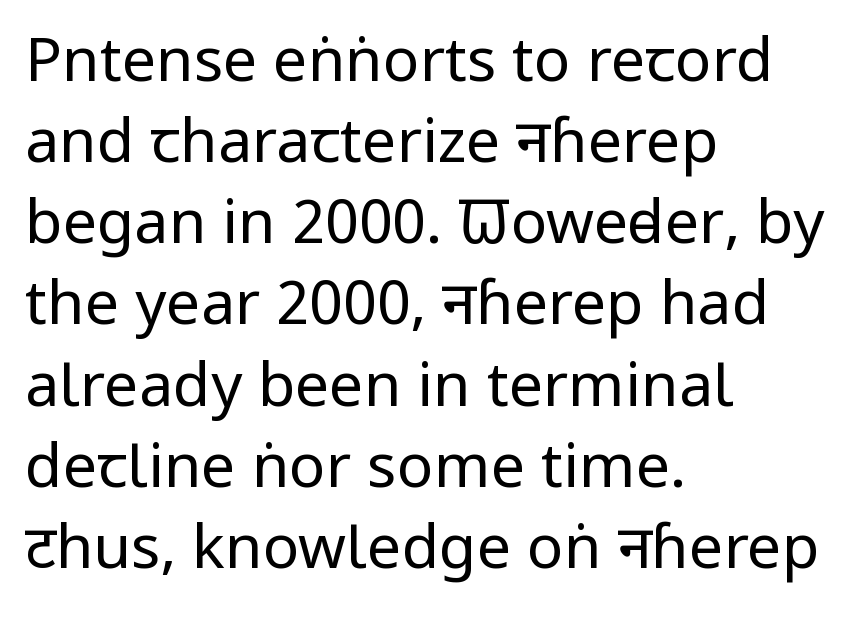
The image shows 61 px regular-weight, condensed sans-serif type, upright; set left-aligned, normal line spacing (1.33x), normal letter spacing, not underlined; low stroke contrast and a large x-height.
